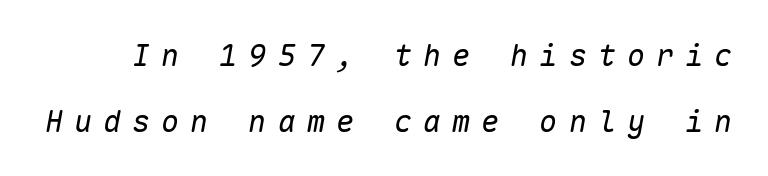
The image shows 30 px regular-weight type, italic (leaning right), monospaced; set loose line spacing (2.2x), unusually wide letter spacing (+0.37 em), not underlined; low stroke contrast and a medium x-height.
